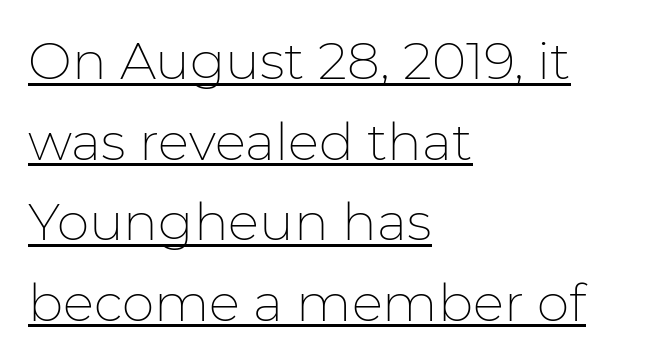
The image shows 52 px thin sans-serif type, upright; set left-aligned, normal line spacing (1.55x), normal letter spacing, underlined; low stroke contrast and a medium x-height.
